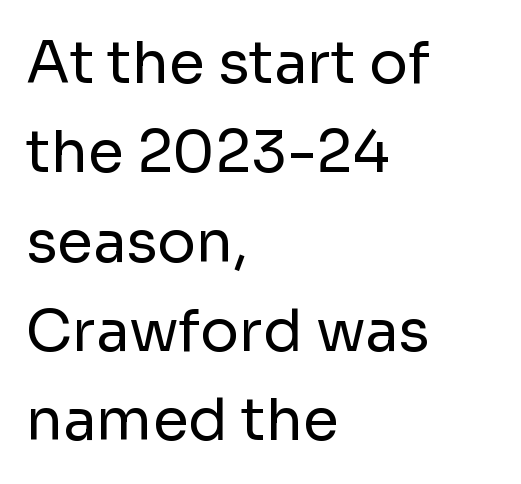
The image shows 58 px regular-weight sans-serif type, upright; set left-aligned, normal line spacing (1.54x), normal letter spacing, not underlined; low stroke contrast and a medium x-height.
